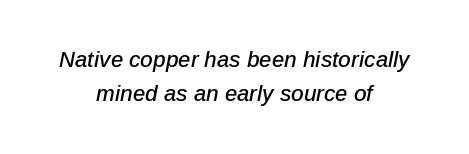
Q: Is the text italic (slanted)? A: Yes, it leans right by about 12 degrees.
Q: Is the text underlined? A: No.
Q: How is the paragraph aligned? A: Centered.
Q: Is the spacing between letters normal or unusually wide? A: Normal.
Q: Is the spacing between lines tight, normal or loose? A: Normal.
